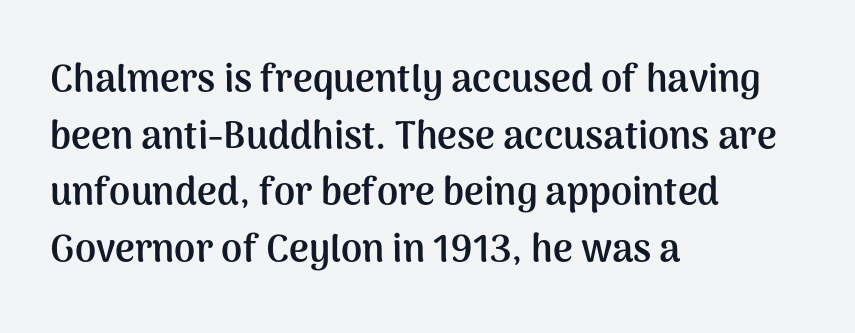
Q: Is the text bold? A: Yes.
Q: Is the text italic (slanted)? A: No, it is upright.
Q: Is the typeface a serif or a sans-serif typeface? A: Sans-serif.
Q: Is the text underlined? A: No.
Q: How is the paragraph aligned? A: Left-aligned.
Q: Is the spacing between letters normal or unusually wide? A: Normal.
Q: Is the spacing between lines tight, normal or loose? A: Normal.
Q: Width (condensed, normal, or wide)? A: Normal.
Q: Stroke contrast? A: Medium.
Q: x-height? A: Medium.
Q: Monospaced? A: No.
